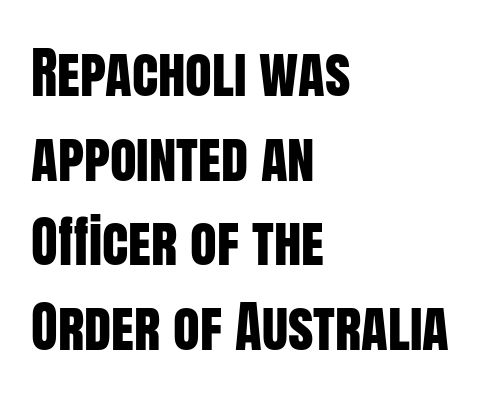
The image shows 55 px condensed sans-serif type, upright; set left-aligned, normal line spacing (1.54x), normal letter spacing, not underlined; low stroke contrast and a large x-height.
